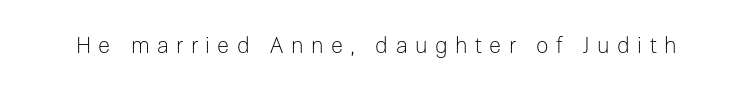
Q: Is the text bold? A: No.
Q: Is the text italic (slanted)? A: No, it is upright.
Q: Is the text underlined? A: No.
Q: Is the spacing between letters normal or unusually wide? A: Unusually wide.
